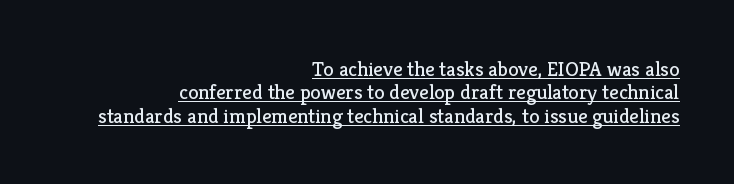
{"italic": "no", "bold": "no", "underline": "yes", "align": "right", "line_spacing": "tight", "line_spacing_ratio": 1.11, "letter_spacing": "normal", "letter_spacing_em": 0.0, "glyph_px": 21}
